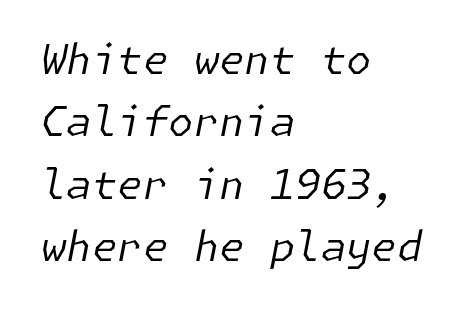
{"italic": "yes", "lean": "right", "slant_degrees": 11, "bold": "no", "weight": "regular", "width": "normal", "stroke_contrast": "low", "x_height": "medium", "underline": "no", "align": "left", "line_spacing": "normal", "line_spacing_ratio": 1.52, "letter_spacing": "normal", "letter_spacing_em": 0.0, "glyph_px": 41}
